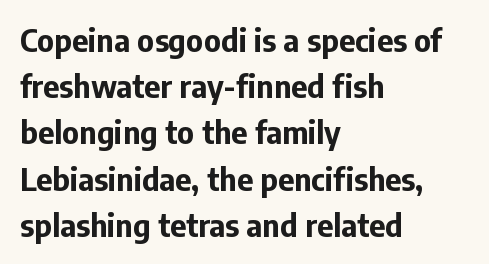
The image shows 31 px bold sans-serif type, upright; set left-aligned, normal line spacing (1.49x), normal letter spacing, not underlined; low stroke contrast and a medium x-height.
